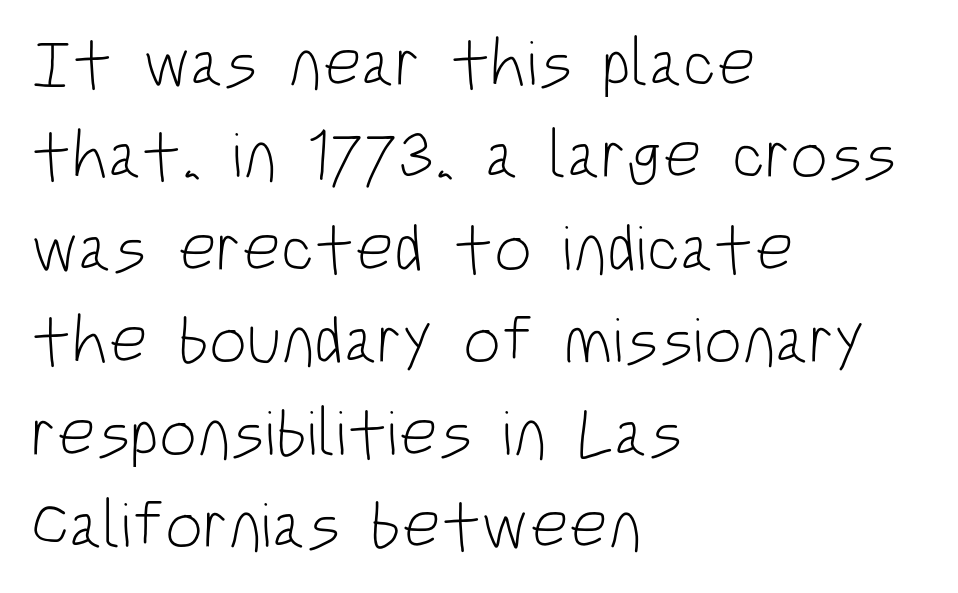
{"serif": "no", "italic": "no", "bold": "no", "weight": "light", "width": "condensed", "stroke_contrast": "low", "x_height": "large", "monospaced": "no", "underline": "no", "align": "left", "line_spacing": "normal", "line_spacing_ratio": 1.38, "letter_spacing": "normal", "letter_spacing_em": 0.0, "glyph_px": 67}
